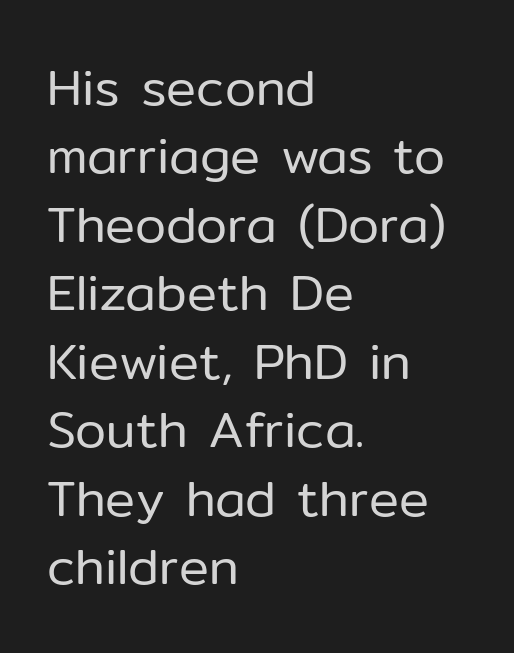
{"serif": "no", "italic": "no", "bold": "no", "weight": "regular", "width": "normal", "stroke_contrast": "low", "x_height": "medium", "monospaced": "no", "underline": "no", "align": "left", "line_spacing": "normal", "line_spacing_ratio": 1.37, "letter_spacing": "normal", "letter_spacing_em": 0.0, "glyph_px": 50}
